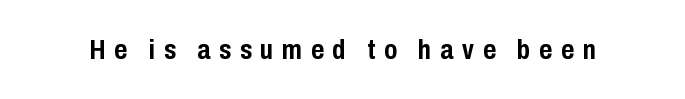
The image shows 28 px semibold, condensed sans-serif type, upright; set unusually wide letter spacing (+0.31 em), not underlined; low stroke contrast and a medium x-height.
